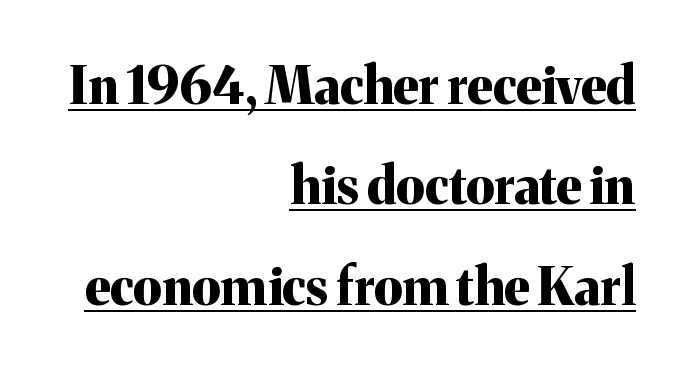
{"serif": "yes", "italic": "no", "bold": "yes", "weight": "bold", "width": "normal", "stroke_contrast": "medium", "x_height": "medium", "monospaced": "no", "underline": "yes", "align": "right", "line_spacing": "loose", "line_spacing_ratio": 1.97, "letter_spacing": "normal", "letter_spacing_em": 0.0, "glyph_px": 51}
